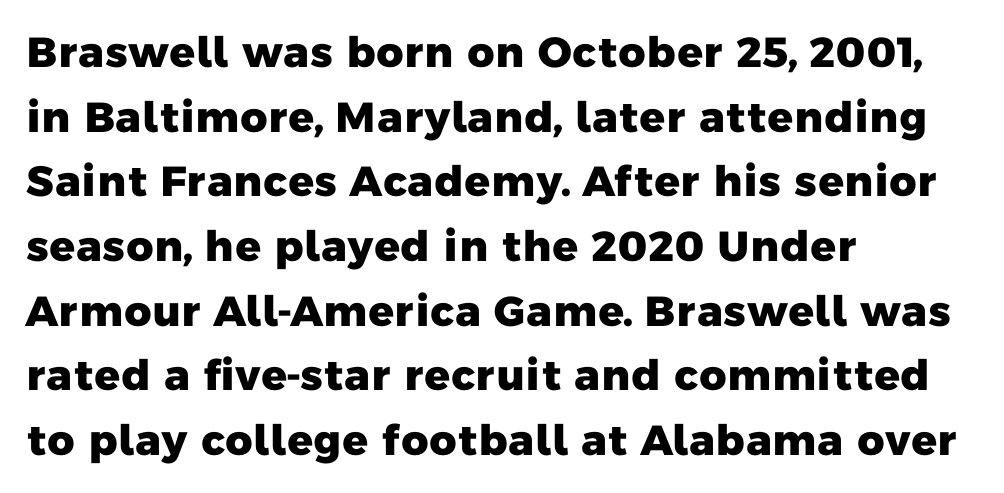
Q: Is the text bold? A: Yes.
Q: Is the typeface a serif or a sans-serif typeface? A: Sans-serif.
Q: Is the text underlined? A: No.
Q: How is the paragraph aligned? A: Left-aligned.
Q: Is the spacing between letters normal or unusually wide? A: Normal.
Q: Is the spacing between lines tight, normal or loose? A: Normal.
Q: Width (condensed, normal, or wide)? A: Normal.
Q: Stroke contrast? A: Low.
Q: x-height? A: Medium.
Q: Monospaced? A: No.
